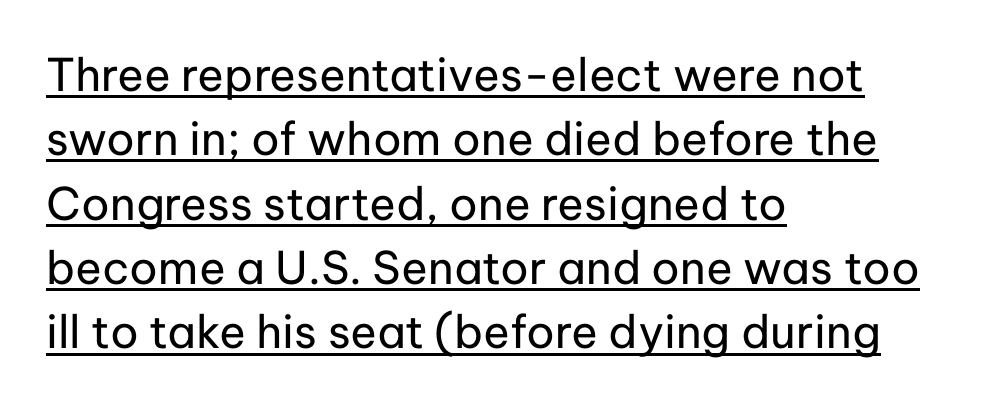
The image shows 45 px regular-weight sans-serif type, upright; set left-aligned, normal line spacing (1.43x), normal letter spacing, underlined; low stroke contrast and a medium x-height.
